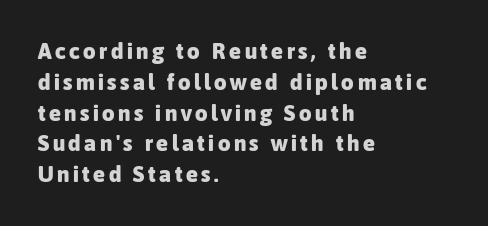
Q: Is the text bold? A: Yes.
Q: Is the text italic (slanted)? A: No, it is upright.
Q: Is the text underlined? A: No.
Q: How is the paragraph aligned? A: Left-aligned.
Q: Is the spacing between lines tight, normal or loose? A: Normal.
